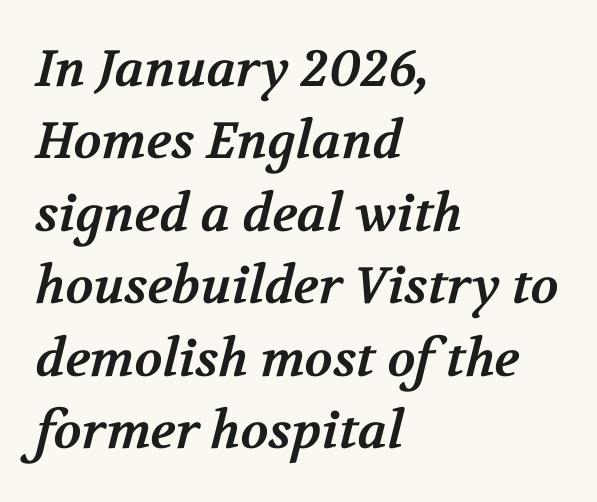
The image shows 51 px bold serif type; set left-aligned, normal line spacing (1.42x), normal letter spacing, not underlined; medium stroke contrast and a medium x-height.
